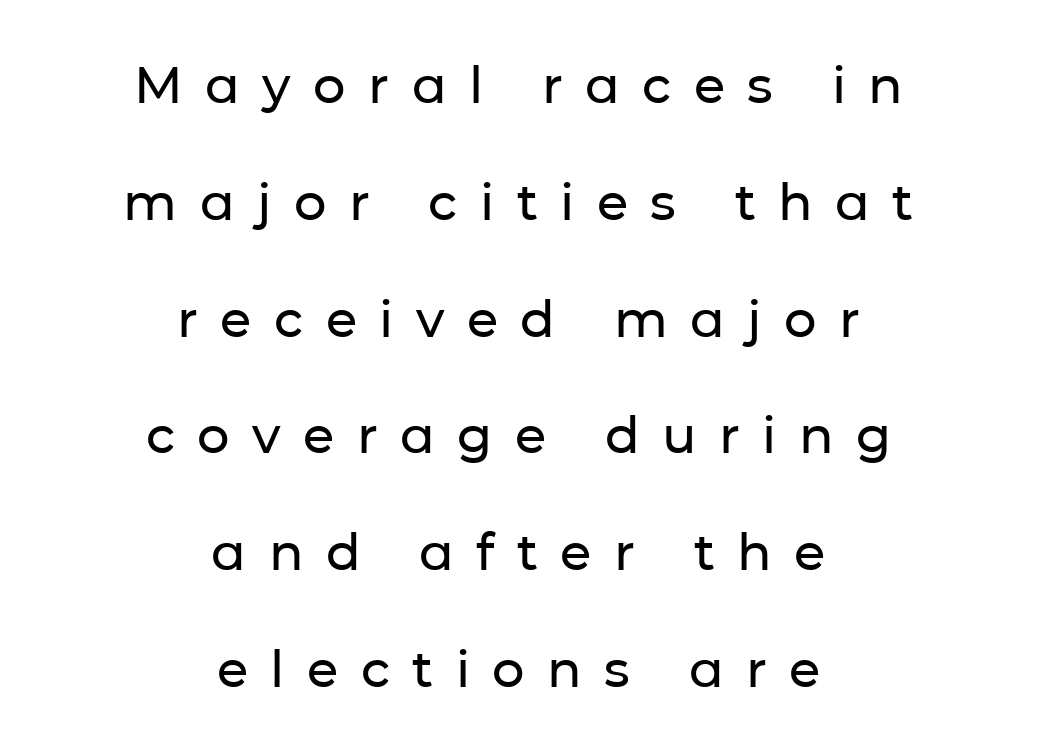
Q: Is the text italic (slanted)? A: No, it is upright.
Q: Is the typeface a serif or a sans-serif typeface? A: Sans-serif.
Q: Is the text underlined? A: No.
Q: How is the paragraph aligned? A: Centered.
Q: Is the spacing between letters normal or unusually wide? A: Unusually wide.
Q: Is the spacing between lines tight, normal or loose? A: Loose.
Q: Width (condensed, normal, or wide)? A: Normal.
Q: Stroke contrast? A: Low.
Q: x-height? A: Medium.
Q: Monospaced? A: No.
